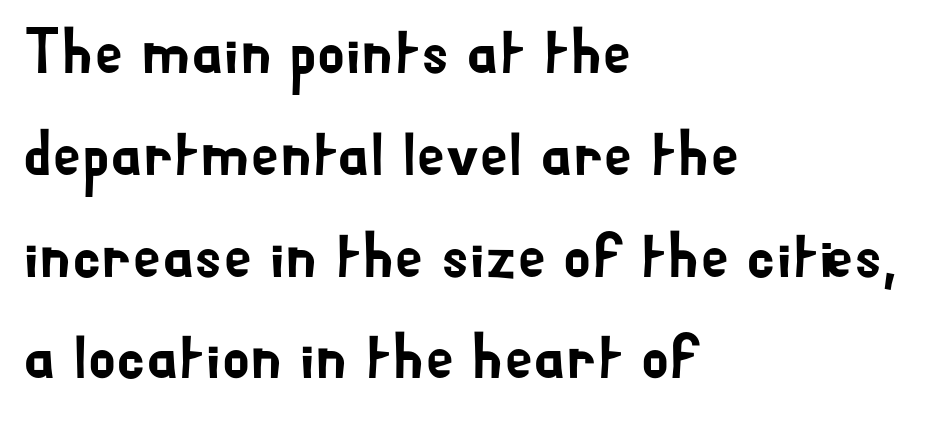
The image shows 64 px sans-serif type, upright; set left-aligned, normal line spacing (1.59x), normal letter spacing, not underlined; low stroke contrast and a small x-height.
